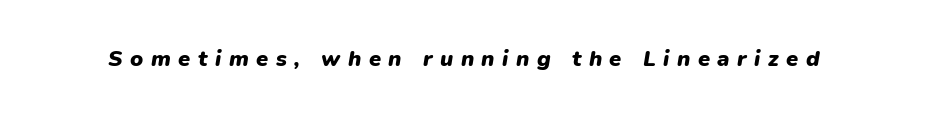
Q: Is the text bold? A: Yes.
Q: Is the text italic (slanted)? A: Yes, it leans right by about 9 degrees.
Q: Is the text underlined? A: No.
Q: Is the spacing between letters normal or unusually wide? A: Unusually wide.
